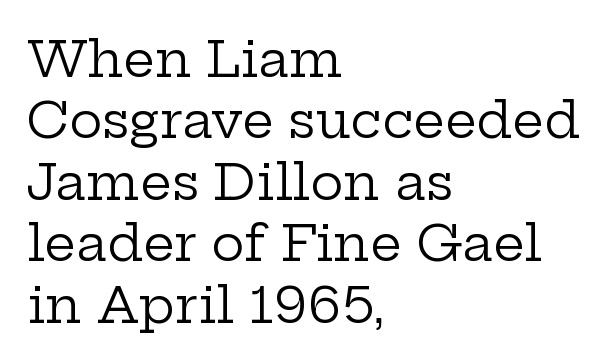
Q: Is the text bold? A: No.
Q: Is the text italic (slanted)? A: No, it is upright.
Q: Is the typeface a serif or a sans-serif typeface? A: Serif.
Q: Is the text underlined? A: No.
Q: How is the paragraph aligned? A: Left-aligned.
Q: Is the spacing between letters normal or unusually wide? A: Normal.
Q: Width (condensed, normal, or wide)? A: Wide.
Q: Stroke contrast? A: Low.
Q: x-height? A: Medium.
Q: Monospaced? A: No.
